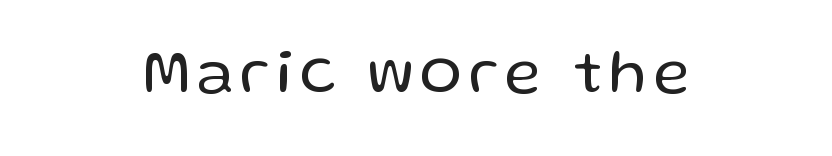
The image shows 63 px regular-weight sans-serif type, upright; set centered, not underlined; low stroke contrast and a medium x-height.
